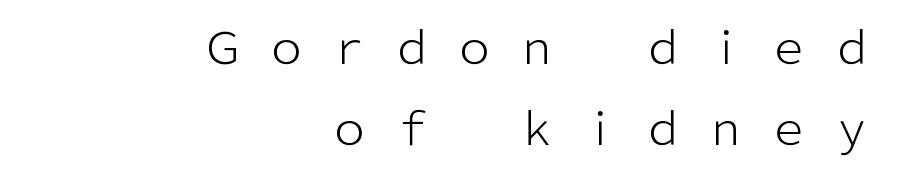
Q: Is the text bold? A: No.
Q: Is the text italic (slanted)? A: No, it is upright.
Q: Is the typeface a serif or a sans-serif typeface? A: Sans-serif.
Q: Is the text underlined? A: No.
Q: How is the paragraph aligned? A: Right-aligned.
Q: Is the spacing between letters normal or unusually wide? A: Unusually wide.
Q: Width (condensed, normal, or wide)? A: Normal.
Q: Stroke contrast? A: Low.
Q: x-height? A: Medium.
Q: Monospaced? A: No.
